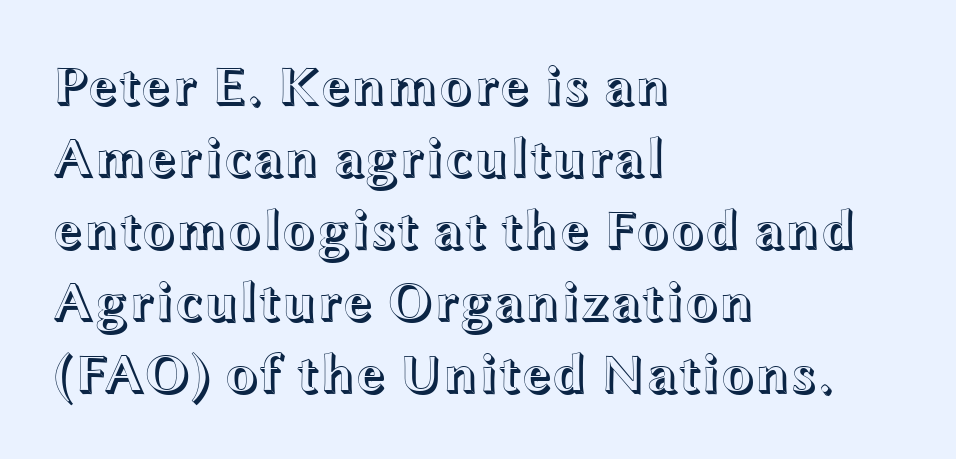
Nope, not italic — everything's standing straight. The setting favours the left margin, as ordinary paragraphs usually do. Lines of text with bare space underneath. Baseline-to-baseline distance is the conventional proportion of letter height. These lines are rendered in a variable-pitch font. The letterforms sit shoulder to shoulder at normal distance.
